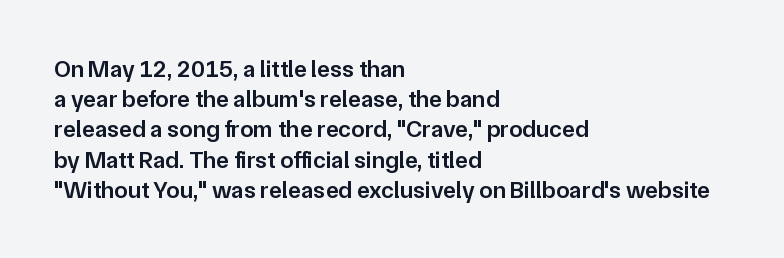
These lines are set flush left with a ragged right edge. Reading down the column, the eye jumps a familiar distance to each next line. The face used here is a semibold: visibly heavier than regular, lighter than bold. The specimen omits any rule beneath the text block's lines. Spacing between characters is what you'd get straight out of the box.
